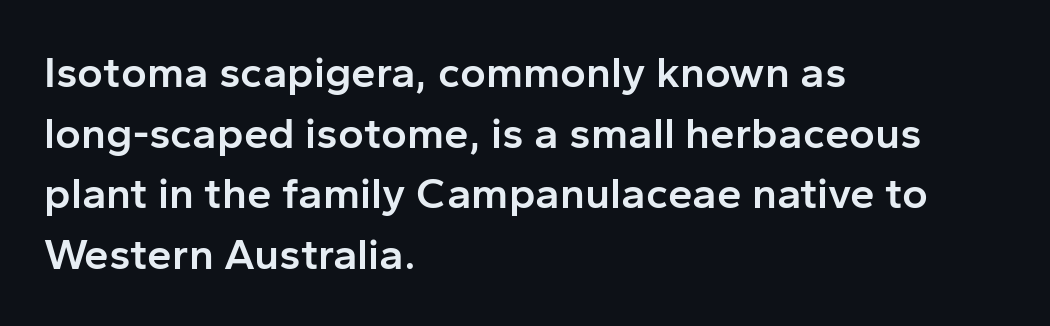
{"serif": "no", "italic": "no", "bold": "semi", "weight": "semibold", "width": "normal", "stroke_contrast": "low", "x_height": "medium", "monospaced": "no", "underline": "no", "align": "left", "line_spacing": "normal", "line_spacing_ratio": 1.38, "letter_spacing": "normal", "letter_spacing_em": 0.0, "glyph_px": 44}
